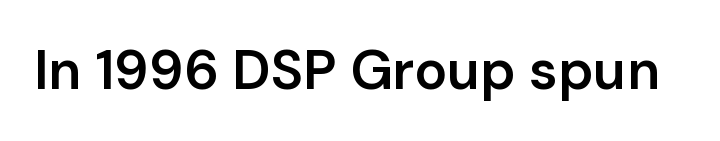
Q: Is the text bold? A: Semi-bold.
Q: Is the text italic (slanted)? A: No, it is upright.
Q: Is the typeface a serif or a sans-serif typeface? A: Sans-serif.
Q: Is the text underlined? A: No.
Q: Is the spacing between letters normal or unusually wide? A: Normal.
Q: Width (condensed, normal, or wide)? A: Normal.
Q: Stroke contrast? A: Low.
Q: x-height? A: Medium.
Q: Monospaced? A: No.
